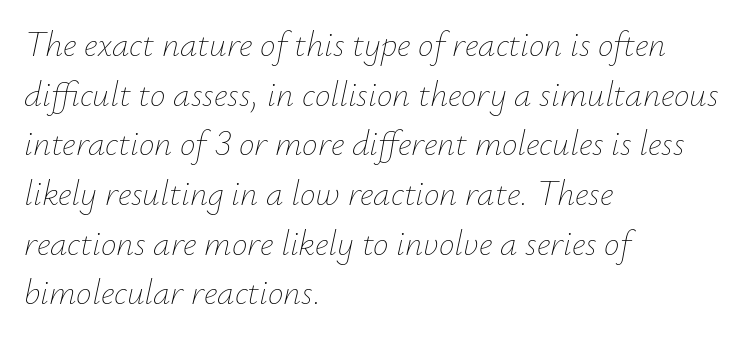
The image shows 35 px thin type, italic (leaning right); set left-aligned, normal line spacing (1.42x), normal letter spacing, not underlined; low stroke contrast and a small x-height.
